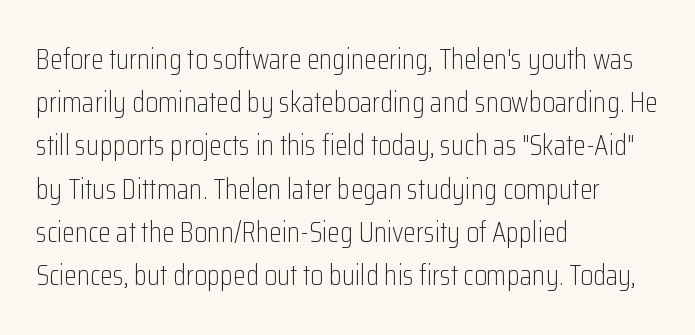
Q: Is the text bold? A: No.
Q: Is the text italic (slanted)? A: No, it is upright.
Q: Is the typeface a serif or a sans-serif typeface? A: Sans-serif.
Q: Is the text underlined? A: No.
Q: How is the paragraph aligned? A: Left-aligned.
Q: Is the spacing between letters normal or unusually wide? A: Normal.
Q: Is the spacing between lines tight, normal or loose? A: Normal.
Q: Width (condensed, normal, or wide)? A: Condensed.
Q: Stroke contrast? A: Low.
Q: x-height? A: Medium.
Q: Monospaced? A: No.
